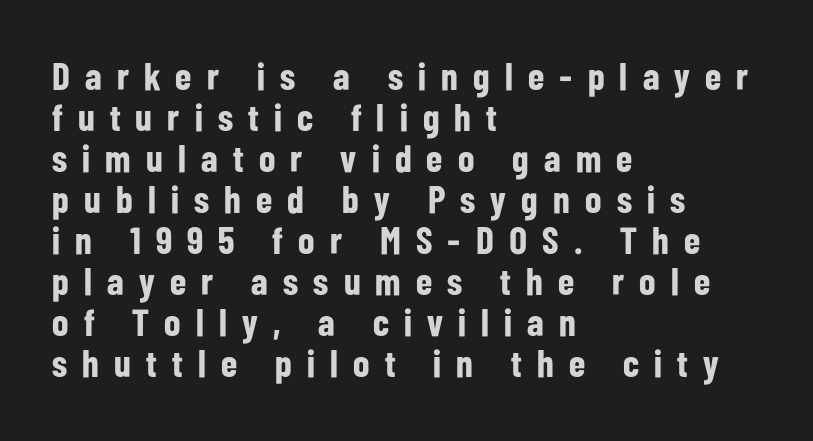
A typesetter would call this leading minimal, almost set solid. Between one letter and the next there's a generous, obvious gap. Does the weight exceed regular? Yes, all the way to bold. Spacing verdict: proportional, widths tailored to each character. Decoration check: the copy has no underline.
